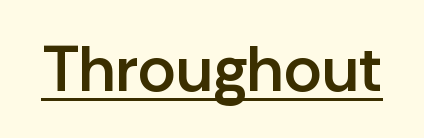
{"serif": "no", "italic": "no", "bold": "semi", "weight": "semibold", "width": "normal", "stroke_contrast": "low", "x_height": "medium", "monospaced": "no", "underline": "yes", "letter_spacing": "normal", "letter_spacing_em": 0.0, "glyph_px": 65}
